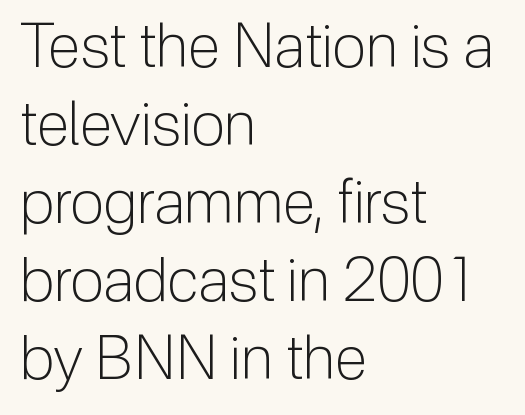
No feet cap the strokes, marking this as sans-serif type. Notice how the passage keeps a crisp vertical edge on the left only. Evenly set lines give the paragraph a standard silhouette. Character widths vary here, with narrow letters taking less room than wide ones. Any mark beneath the type? The region is blank. The gaps between neighbouring characters are ordinary and unremarkable.
